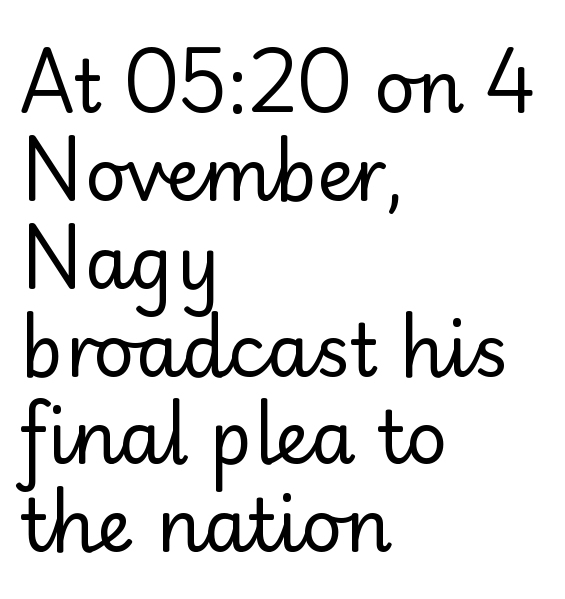
Every row of glyphs begins at an identical x-position on the left. These lines are rendered in a variable-pitch font. Check where the strokes stop: nothing finishes them off — pure sans. Type without underlining.
